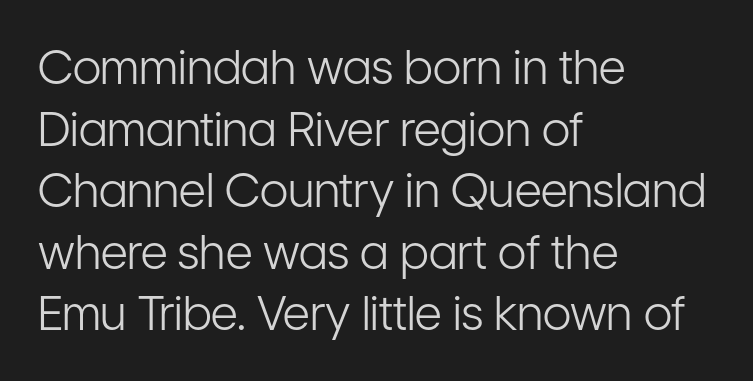
Bold? No — there's no thickening of the strokes. Words float on clear page, feet unadorned. This is sans-serif lettering, the kind often seen on screens and signage. The face used here is proportionally spaced, like ordinary book or web type.
